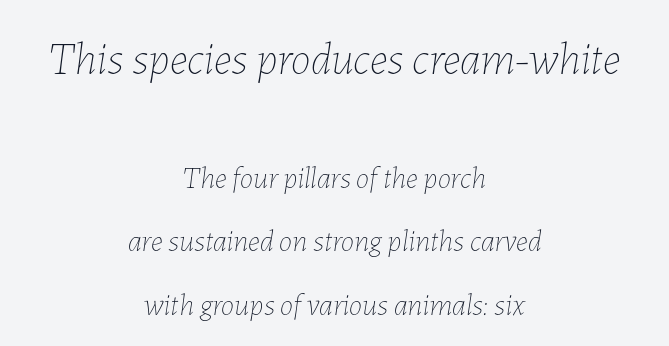
The image shows 45 px thin type, italic (leaning right); set centered, loose line spacing (2.11x), normal letter spacing, not underlined; the first (top) block is 1.5x larger; low stroke contrast and a medium x-height.
